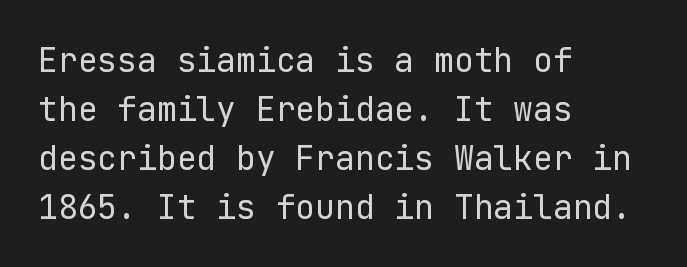
In terms of letterform style, serifs are entirely absent. The space beneath each line is pristine and unruled. Heft: none added — not bold. The face used here is rendered with its standard letterfit. Reading down the column, the eye jumps a familiar distance to each next line.
